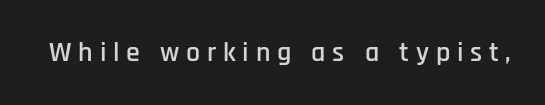
This rendering widens character spacing well past its baseline value. Words float on clear page, feet unadorned. This sample has the flowing, uneven cadence of proportional lettering. Regarding serifs, this sample does without them.
